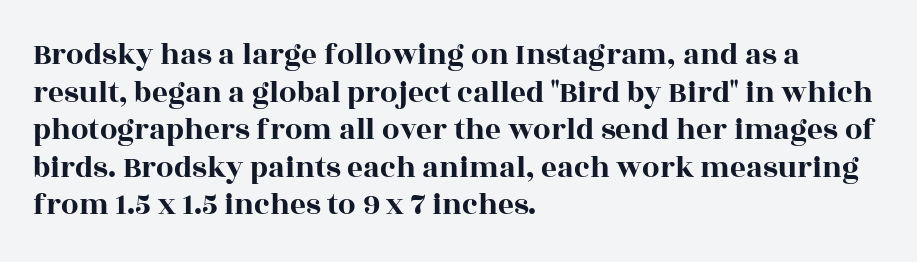
{"serif": "yes", "italic": "no", "width": "wide", "x_height": "large", "monospaced": "no", "underline": "no", "align": "left", "line_spacing_ratio": 1.21, "letter_spacing": "normal", "letter_spacing_em": 0.0, "glyph_px": 31}
